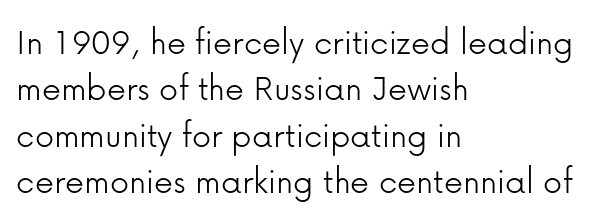
Q: Is the text bold? A: No.
Q: Is the text italic (slanted)? A: No, it is upright.
Q: Is the typeface a serif or a sans-serif typeface? A: Sans-serif.
Q: Is the text underlined? A: No.
Q: How is the paragraph aligned? A: Left-aligned.
Q: Is the spacing between letters normal or unusually wide? A: Normal.
Q: Width (condensed, normal, or wide)? A: Normal.
Q: Stroke contrast? A: Low.
Q: x-height? A: Medium.
Q: Monospaced? A: No.
